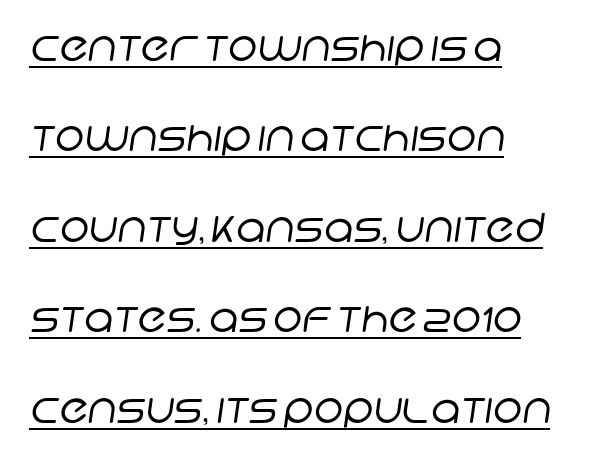
Q: Is the text bold? A: No.
Q: Is the typeface a serif or a sans-serif typeface? A: Sans-serif.
Q: Is the text underlined? A: Yes.
Q: How is the paragraph aligned? A: Left-aligned.
Q: Is the spacing between letters normal or unusually wide? A: Normal.
Q: Is the spacing between lines tight, normal or loose? A: Loose.
Q: Width (condensed, normal, or wide)? A: Normal.
Q: Stroke contrast? A: Low.
Q: x-height? A: Large.
Q: Monospaced? A: No.
